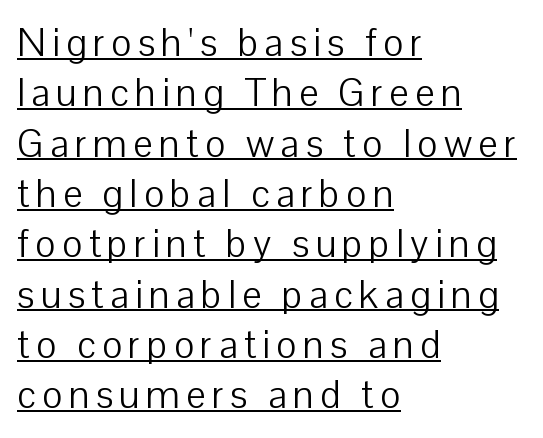
{"serif": "no", "italic": "no", "bold": "no", "weight": "light", "width": "normal", "stroke_contrast": "low", "x_height": "medium", "monospaced": "no", "underline": "yes", "align": "left", "line_spacing": "normal", "line_spacing_ratio": 1.29, "glyph_px": 39}
